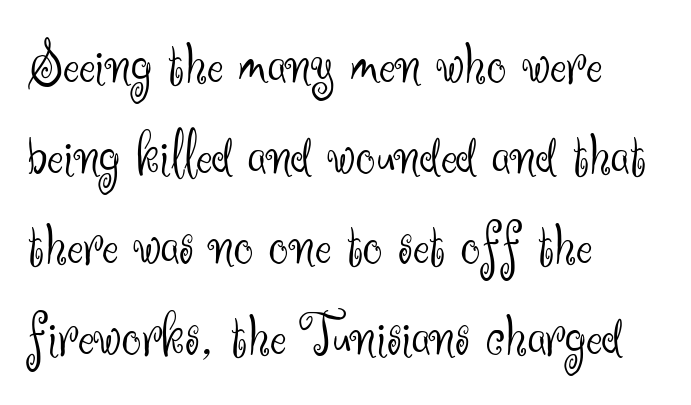
The image shows 62 px light sans-serif type, upright; set left-aligned, normal line spacing (1.46x), normal letter spacing, not underlined; medium stroke contrast and a small x-height.
